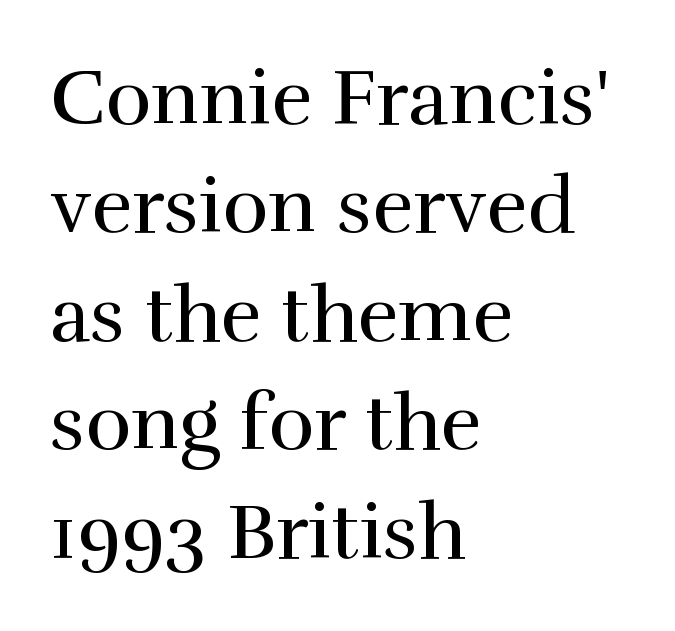
Weight: regular or lighter. No extra tracking has been applied to these lines. Each letter's strokes conclude with small projecting serifs. These lines are set flush left with a ragged right edge.
